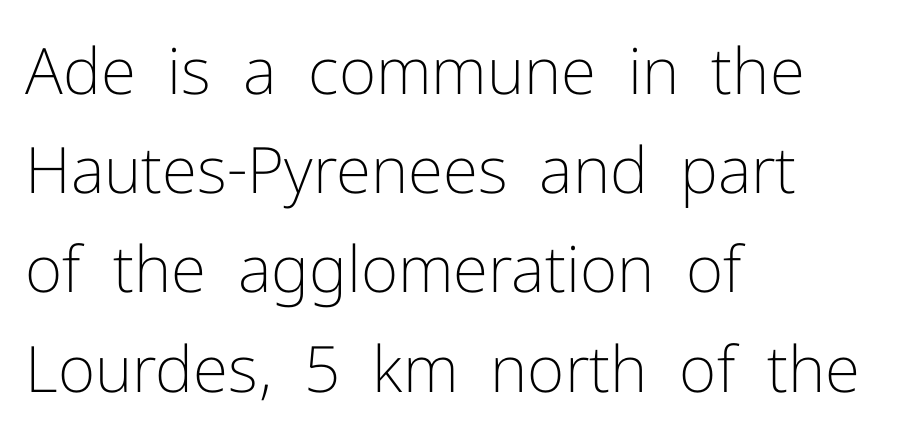
Letters have the restrained weight of plain body copy at most. Caption: standard tracking, unaltered. Underline: absent. Grotesque or geometric, the face here clearly has no serifs. Each letter keeps its own natural width here, so spacing adapts to shape.
